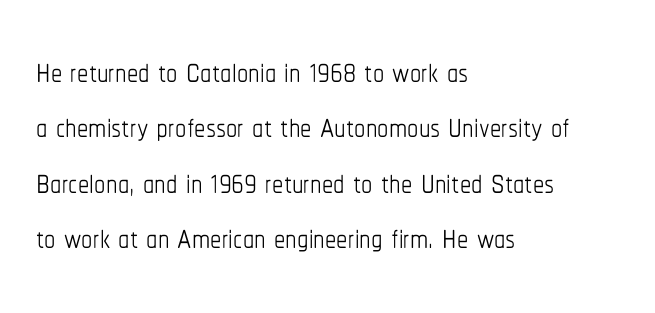
Q: Is the text bold? A: No.
Q: Is the text italic (slanted)? A: No, it is upright.
Q: Is the text underlined? A: No.
Q: How is the paragraph aligned? A: Left-aligned.
Q: Is the spacing between letters normal or unusually wide? A: Normal.
Q: Width (condensed, normal, or wide)? A: Condensed.
Q: Stroke contrast? A: Low.
Q: x-height? A: Medium.
Q: Monospaced? A: No.
